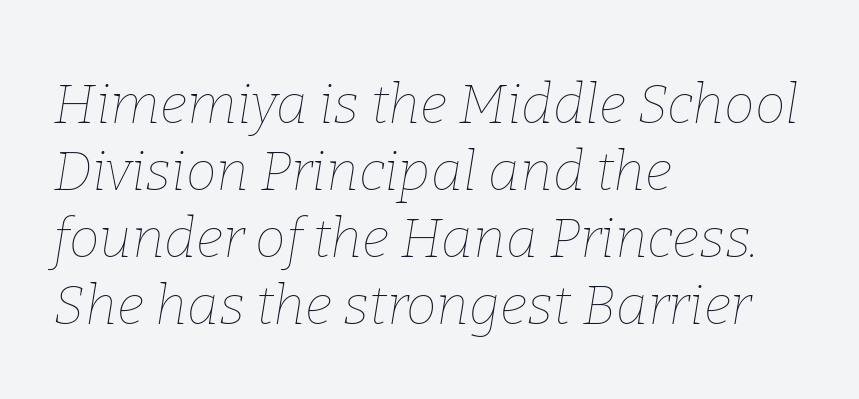
Q: Is the text bold? A: No.
Q: Is the text italic (slanted)? A: Yes, it leans right by about 9 degrees.
Q: Is the text underlined? A: No.
Q: How is the paragraph aligned? A: Left-aligned.
Q: Is the spacing between letters normal or unusually wide? A: Normal.
Q: Width (condensed, normal, or wide)? A: Normal.
Q: Stroke contrast? A: Low.
Q: x-height? A: Medium.
Q: Monospaced? A: No.
